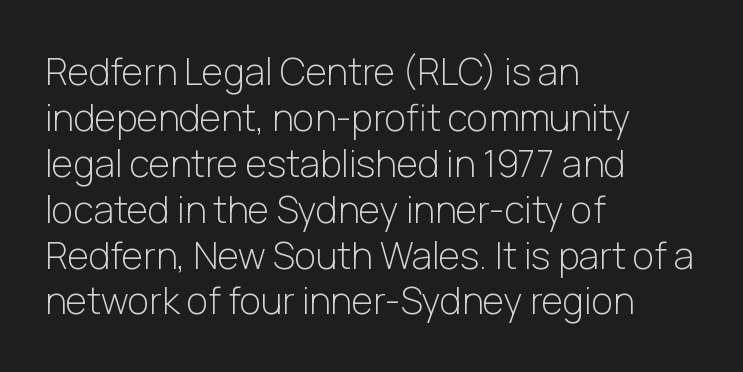
{"serif": "no", "italic": "no", "bold": "no", "weight": "light", "width": "normal", "stroke_contrast": "low", "x_height": "medium", "monospaced": "no", "underline": "no", "align": "left", "line_spacing_ratio": 1.24, "letter_spacing": "normal", "letter_spacing_em": 0.0, "glyph_px": 37}
